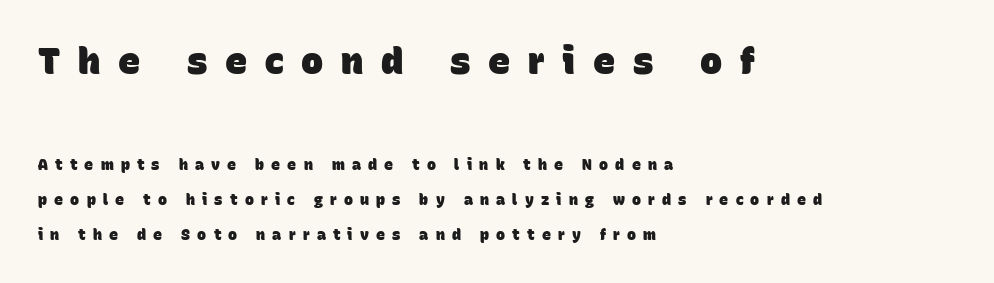
Q: Is the text bold? A: Yes.
Q: Is the typeface a serif or a sans-serif typeface? A: Sans-serif.
Q: Is the text underlined? A: No.
Q: How is the paragraph aligned? A: Left-aligned.
Q: Is the spacing between letters normal or unusually wide? A: Unusually wide.
Q: Is the spacing between lines tight, normal or loose? A: Loose.
Q: Which block of text is set in a larger size, the first (top) or the second (bottom)? A: The first (top) one.
Q: Width (condensed, normal, or wide)? A: Normal.
Q: Stroke contrast? A: Low.
Q: x-height? A: Large.
Q: Monospaced? A: No.
